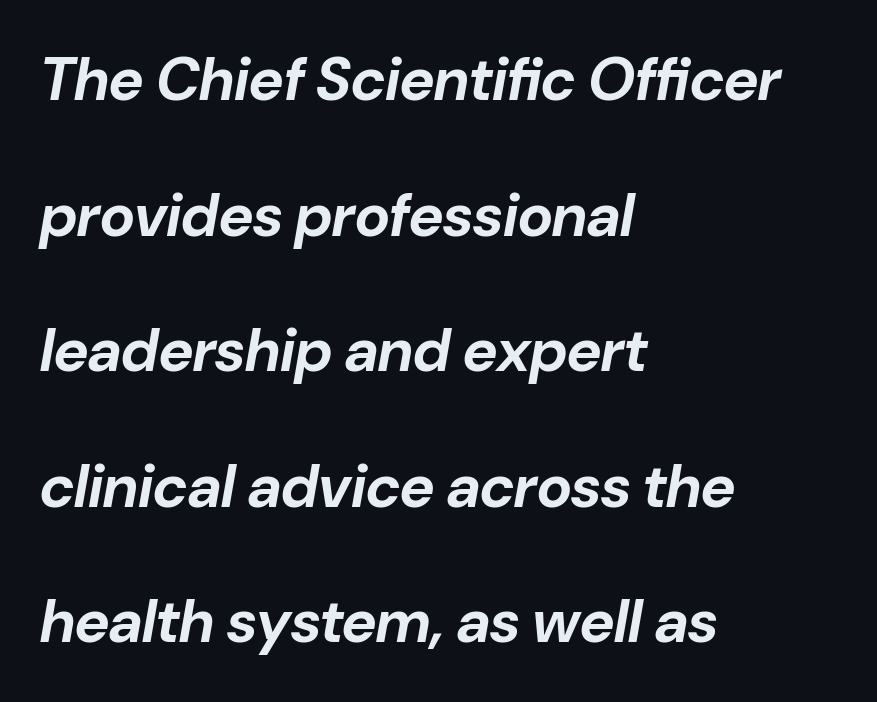
Spacing verdict: proportional, widths tailored to each character. The face used here is rendered with its standard letterfit. Layout note: lines flush left. Strokes here are thick enough to call this a true bold.
